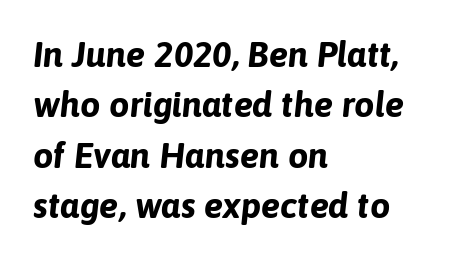
Q: Is the text bold? A: Yes.
Q: Is the text italic (slanted)? A: Yes, it leans right by about 6 degrees.
Q: Is the text underlined? A: No.
Q: How is the paragraph aligned? A: Left-aligned.
Q: Is the spacing between letters normal or unusually wide? A: Normal.
Q: Is the spacing between lines tight, normal or loose? A: Normal.
Q: Width (condensed, normal, or wide)? A: Normal.
Q: Stroke contrast? A: Low.
Q: x-height? A: Medium.
Q: Monospaced? A: No.
